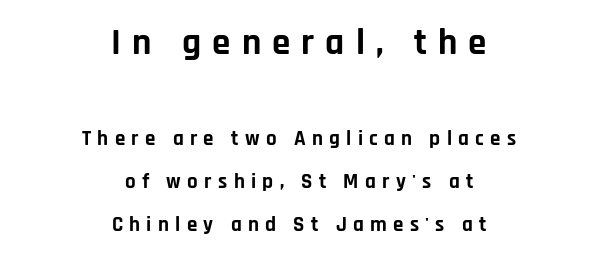
The image shows 37 px bold sans-serif type, upright; set centered, loose line spacing (2.06x), unusually wide letter spacing (+0.3 em), not underlined; the first (top) block is 1.76x larger; low stroke contrast and a large x-height.
